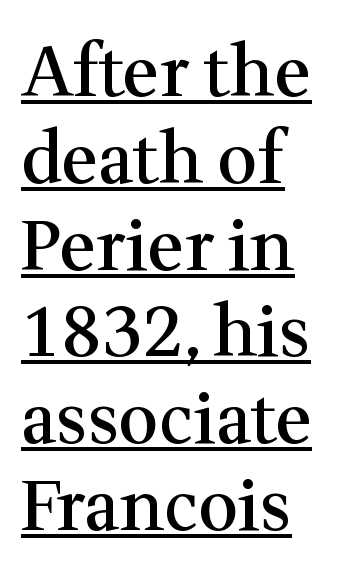
{"serif": "yes", "italic": "no", "bold": "semi", "weight": "semibold", "width": "normal", "stroke_contrast": "medium", "x_height": "medium", "monospaced": "no", "underline": "yes", "align": "left", "line_spacing_ratio": 1.24, "letter_spacing": "normal", "letter_spacing_em": 0.0, "glyph_px": 70}
